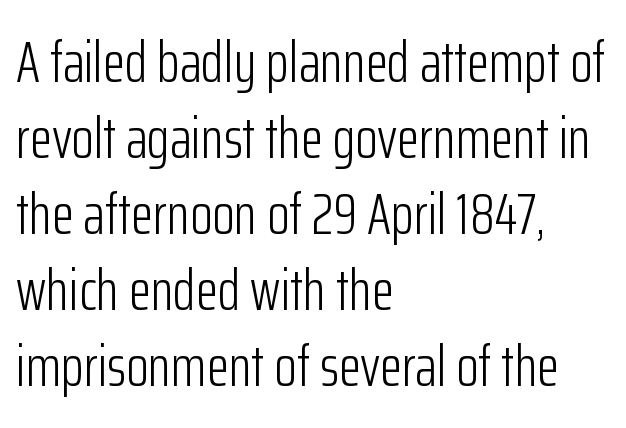
Q: Is the text bold? A: No.
Q: Is the text italic (slanted)? A: No, it is upright.
Q: Is the typeface a serif or a sans-serif typeface? A: Sans-serif.
Q: Is the text underlined? A: No.
Q: How is the paragraph aligned? A: Left-aligned.
Q: Is the spacing between letters normal or unusually wide? A: Normal.
Q: Is the spacing between lines tight, normal or loose? A: Normal.
Q: Width (condensed, normal, or wide)? A: Condensed.
Q: Stroke contrast? A: Low.
Q: x-height? A: Medium.
Q: Monospaced? A: No.
